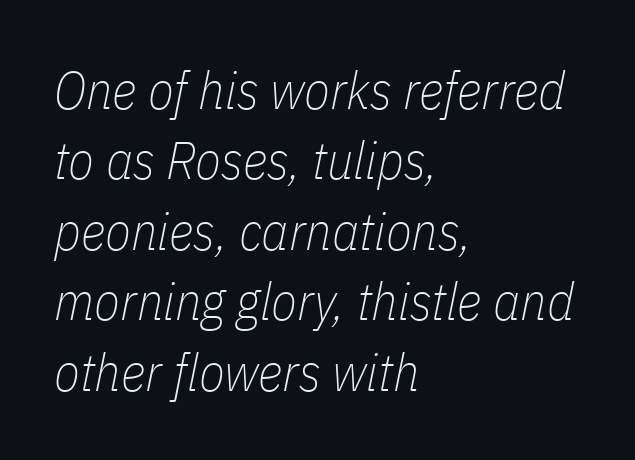
The image shows 53 px thin, condensed type, italic (leaning right); set left-aligned, normal line spacing (1.33x), normal letter spacing, not underlined; low stroke contrast and a medium x-height.
